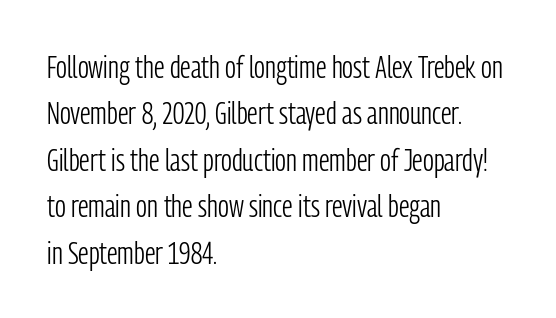
Stems and bowls with no extra thickness — not bold. Is there much room between lines? A standard amount, neither cramped nor airy. Ascenders rise straight up at ninety degrees. Nobody drew a line under any word here. Is this a fixed-width face? No — the glyphs have proportional, varying widths. Line starts are locked; line ends wander.
